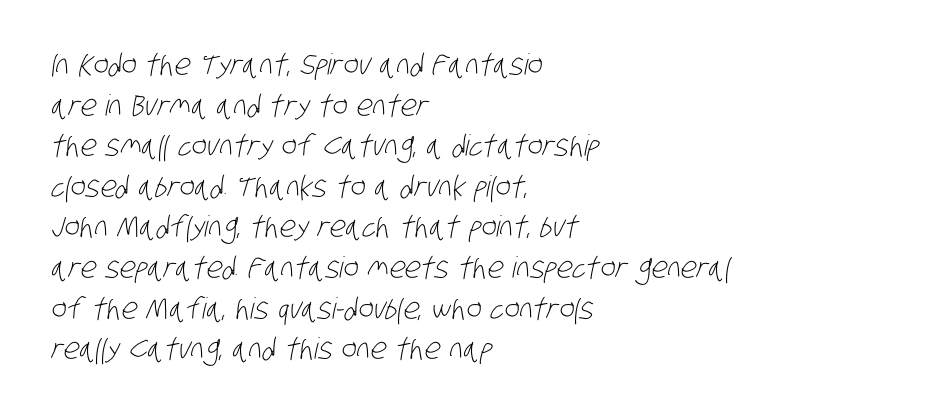
{"serif": "no", "bold": "no", "weight": "light", "width": "condensed", "stroke_contrast": "low", "x_height": "large", "monospaced": "no", "underline": "no", "align": "left", "line_spacing": "normal", "line_spacing_ratio": 1.4, "letter_spacing": "normal", "letter_spacing_em": 0.0, "glyph_px": 29}
